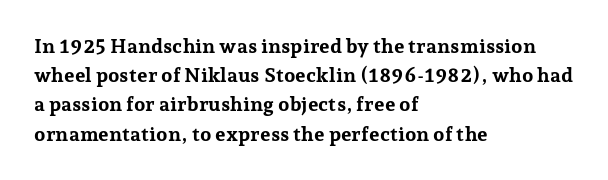
{"italic": "no", "bold": "yes", "underline": "no", "align": "left", "line_spacing": "normal", "line_spacing_ratio": 1.46, "letter_spacing": "normal", "letter_spacing_em": 0.0, "glyph_px": 20}
